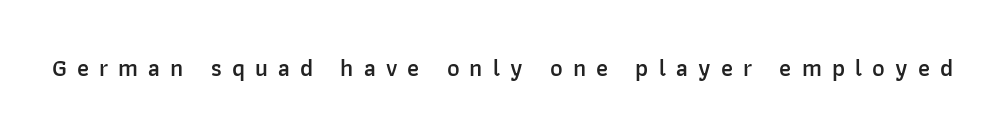
Students, this is semibold: more ink than regular, less than bold. Does extra space separate the letters? Yes, quite a lot of it. Descenders hang freely into open space. These lines were composed using upright roman letters.
